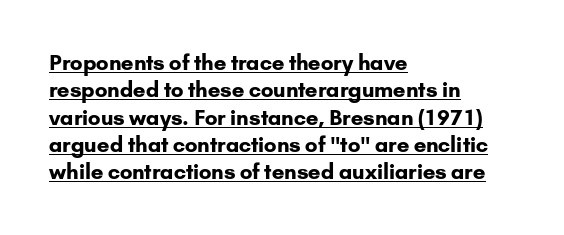
Line beginnings align vertically; line endings do not. Words appear dense and cohesive because spacing is normal. These lines sit exactly where default settings would place them. Weight: bold. A roman cut, with each character standing at attention. The glyphs are accompanied by a horizontal stroke just below them.
